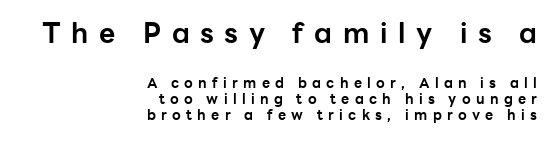
The image shows 28 px bold sans-serif type, upright; set right-aligned, line spacing 1.16x, unusually wide letter spacing (+0.38 em), not underlined; the first (top) block is 2.0x larger; low stroke contrast and a medium x-height.
